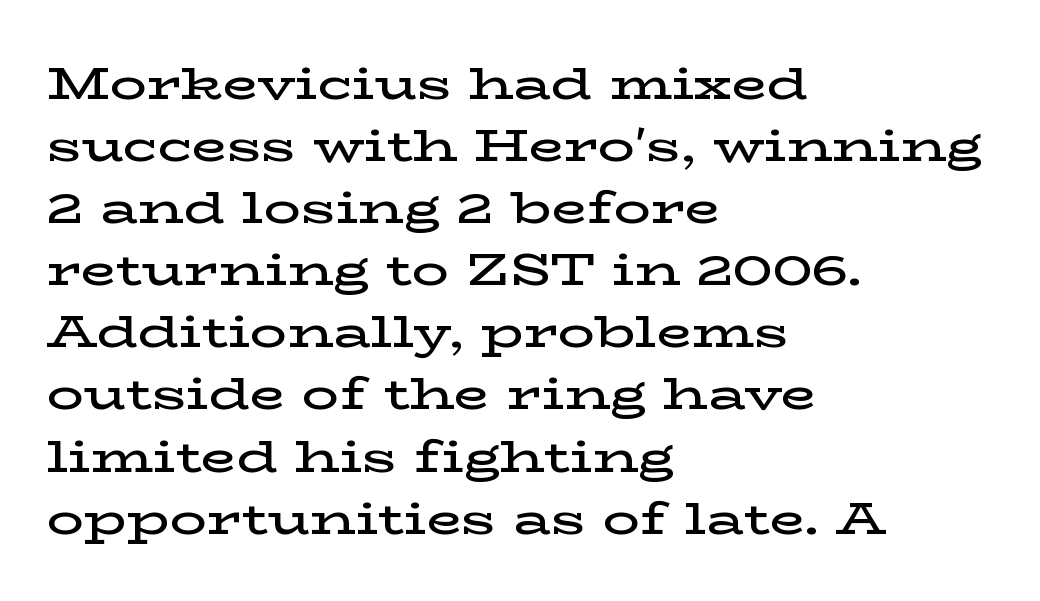
To sum up the face: it has serifs. The lines sit at an ordinary, default distance from one another. There is no visible air inserted between adjacent glyphs. How heavy is the stroke? Medium-heavy — a semibold, shy of bold. A typesetter would call this proportional, since set widths differ per character. Bare-footed words on every line.
